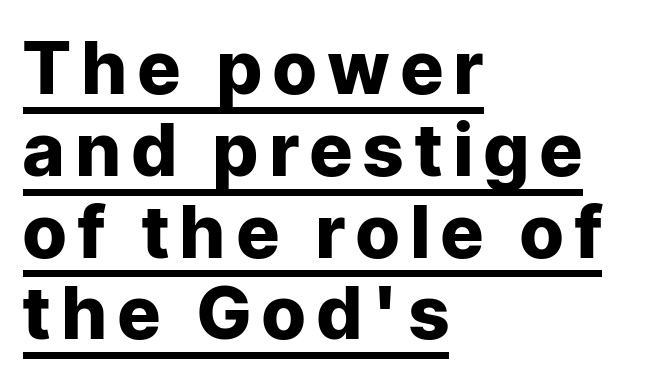
Q: Is the text bold? A: Yes.
Q: Is the text italic (slanted)? A: No, it is upright.
Q: Is the typeface a serif or a sans-serif typeface? A: Sans-serif.
Q: Is the text underlined? A: Yes.
Q: How is the paragraph aligned? A: Left-aligned.
Q: Is the spacing between lines tight, normal or loose? A: Tight.
Q: Width (condensed, normal, or wide)? A: Normal.
Q: Stroke contrast? A: Low.
Q: x-height? A: Medium.
Q: Monospaced? A: No.
